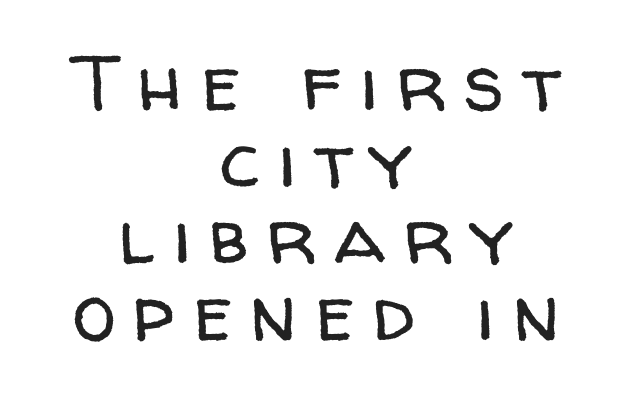
Weight: not bold — regular or lighter. Whoever set this chose condensed vertical rhythm over breathing room. Spacing verdict: proportional, widths tailored to each character. The lines are quadded center. The passage shown is typeset with a sans-serif family. The tracking reads as deliberately expanded to a designer's eye.
